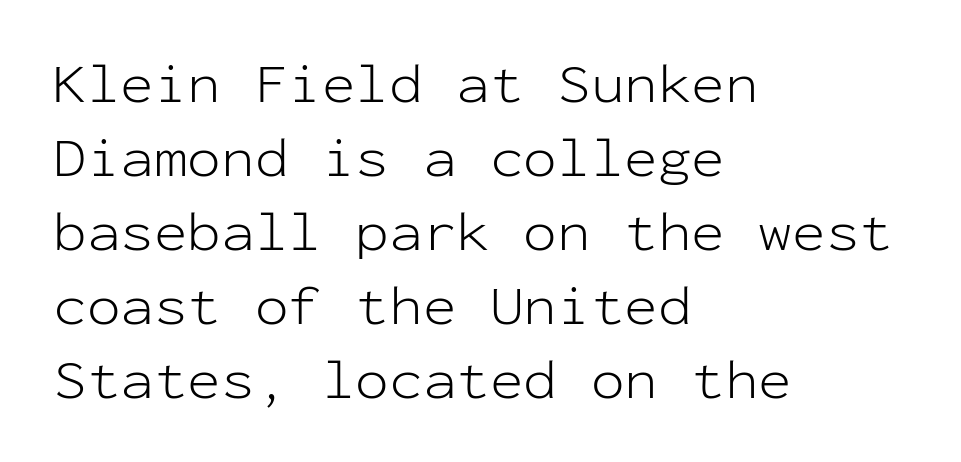
Q: Is the text bold? A: No.
Q: Is the text italic (slanted)? A: No, it is upright.
Q: Is the typeface a serif or a sans-serif typeface? A: Sans-serif.
Q: Is the text underlined? A: No.
Q: How is the paragraph aligned? A: Left-aligned.
Q: Is the spacing between letters normal or unusually wide? A: Normal.
Q: Is the spacing between lines tight, normal or loose? A: Normal.
Q: Width (condensed, normal, or wide)? A: Normal.
Q: Stroke contrast? A: Low.
Q: x-height? A: Medium.
Q: Monospaced? A: Yes.
